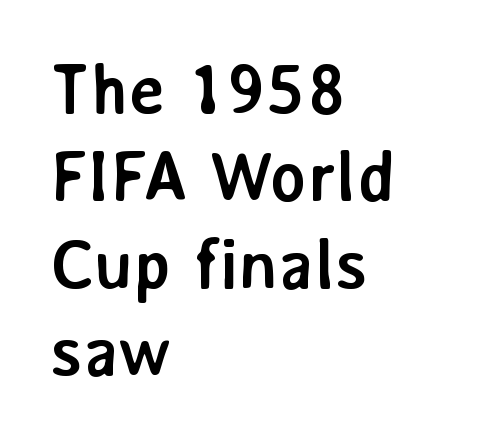
The image shows 70 px semibold sans-serif type, upright; set left-aligned, normal line spacing (1.25x), normal letter spacing, not underlined; low stroke contrast and a medium x-height.
